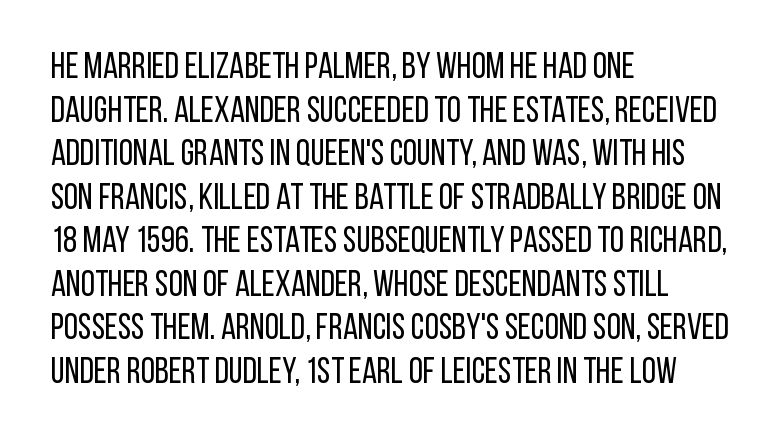
{"serif": "no", "italic": "no", "bold": "no", "weight": "regular", "width": "condensed", "stroke_contrast": "low", "x_height": "large", "monospaced": "no", "underline": "no", "align": "left", "line_spacing_ratio": 1.21, "letter_spacing": "normal", "letter_spacing_em": 0.0, "glyph_px": 36}
